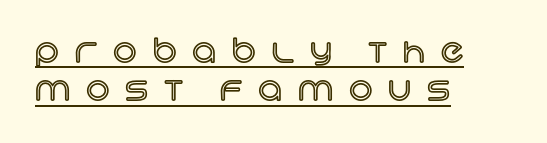
The image shows 33 px text type, upright; set left-aligned, line spacing 1.16x, unusually wide letter spacing (+0.48 em), underlined; a large x-height.
